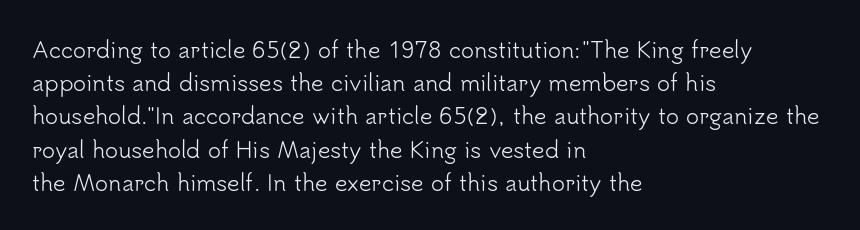
{"italic": "no", "bold": "no", "underline": "no", "align": "left", "line_spacing": "normal", "line_spacing_ratio": 1.51, "letter_spacing": "normal", "letter_spacing_em": 0.0, "glyph_px": 22}
